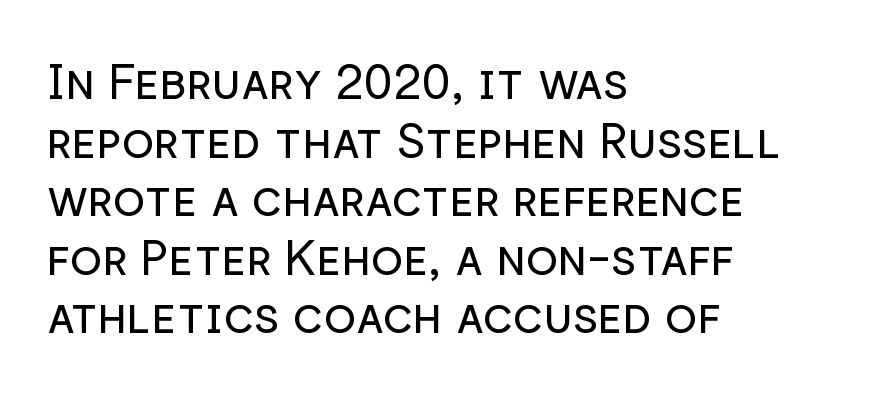
Q: Is the text bold? A: No.
Q: Is the text italic (slanted)? A: No, it is upright.
Q: Is the typeface a serif or a sans-serif typeface? A: Sans-serif.
Q: Is the text underlined? A: No.
Q: How is the paragraph aligned? A: Left-aligned.
Q: Is the spacing between letters normal or unusually wide? A: Normal.
Q: Width (condensed, normal, or wide)? A: Normal.
Q: Stroke contrast? A: Low.
Q: x-height? A: Medium.
Q: Monospaced? A: No.
